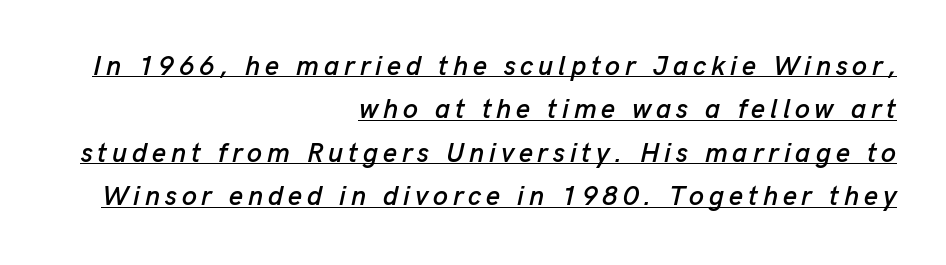
Every row of glyphs terminates at an identical x-position on the right. Compared with typical paragraphs, the rows here are spaced about the same. The typesetter has applied underlining to the passage shown. This is oblique type, the kind used for emphasis or titles.
